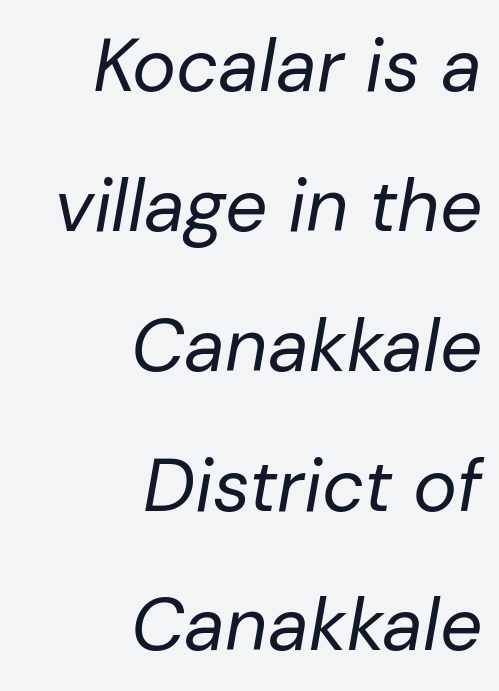
{"italic": "yes", "lean": "right", "slant_degrees": 10, "bold": "no", "weight": "regular", "width": "normal", "stroke_contrast": "low", "x_height": "medium", "monospaced": "no", "underline": "no", "align": "right", "line_spacing_ratio": 1.89, "letter_spacing": "normal", "letter_spacing_em": 0.0, "glyph_px": 74}
